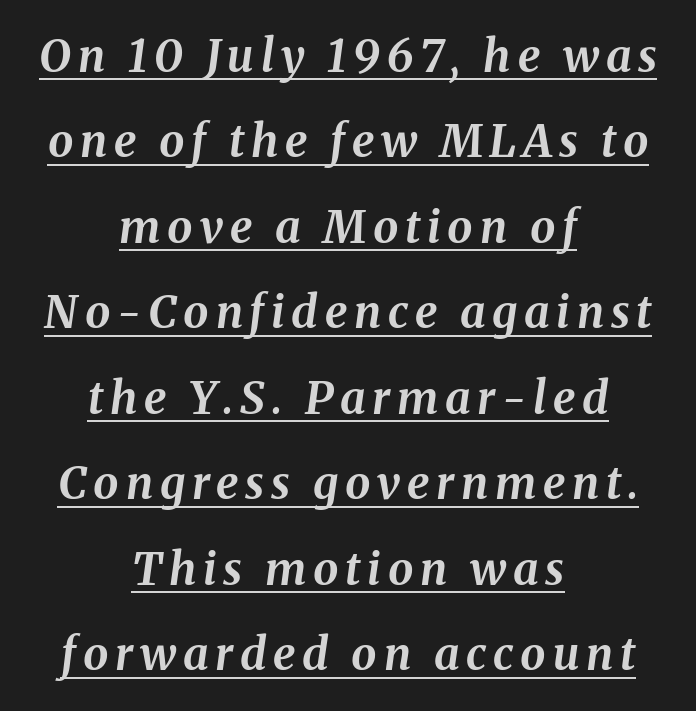
The font's italic variant was chosen for this text. The string is rendered with underlining switched on. How heavy is the stroke? Heavy — this is a bold. Successive baselines arrive slowly, with a big drop between each.
